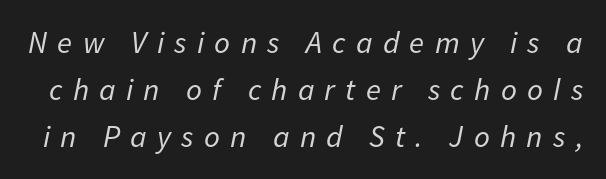
The tracking reads as deliberately expanded to a designer's eye. Anything drawn beneath the words? Only blank space. Weight: regular or lighter. Do the characters align in a grid? No, the font is proportional. Compared with typical paragraphs, the rows here are spaced about the same. When letters slant like this, we call the style italic.
